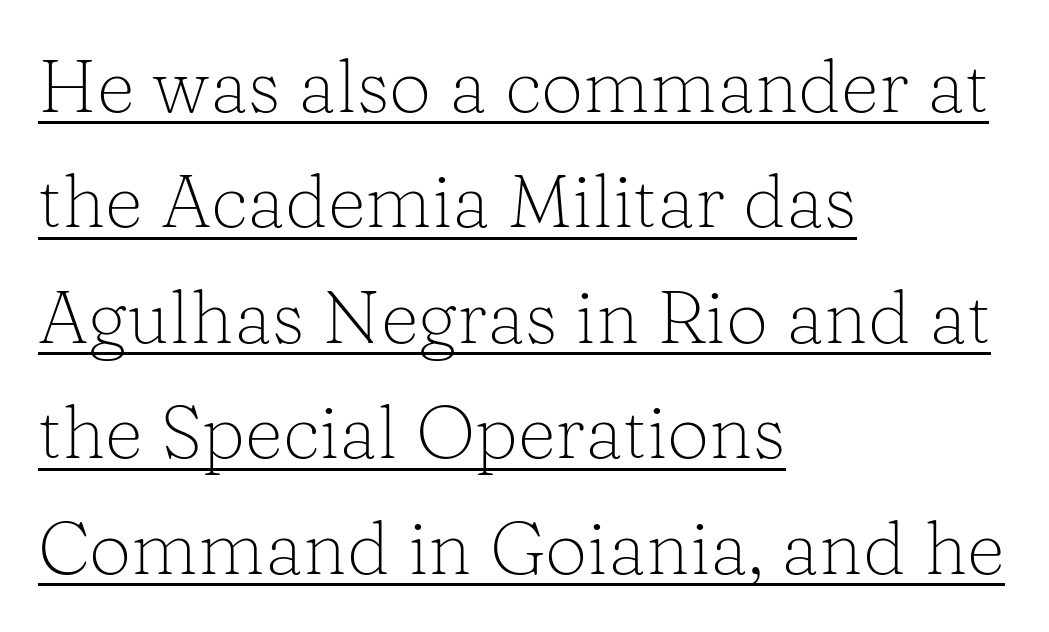
The image shows 75 px light serif type, upright; set left-aligned, normal line spacing (1.54x), normal letter spacing, underlined; low stroke contrast and a medium x-height.
